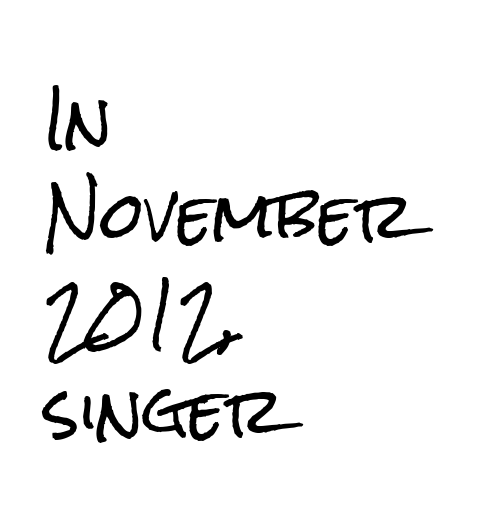
The image shows 62 px condensed sans-serif type, upright; set left-aligned, normal line spacing (1.57x), normal letter spacing, not underlined; low stroke contrast and a medium x-height.
